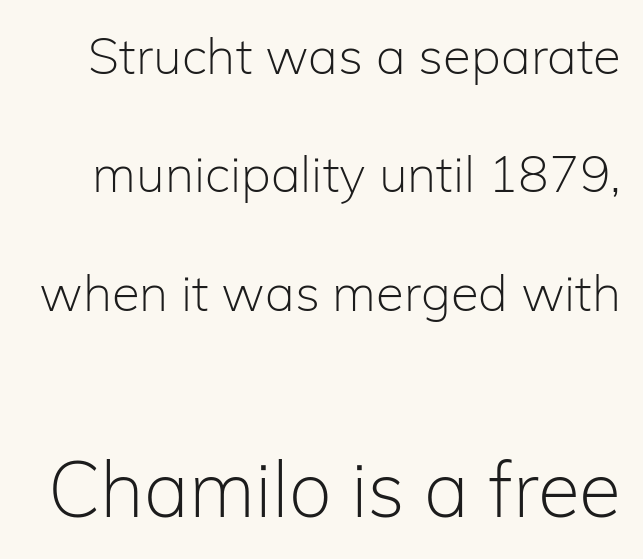
Q: Is the text bold? A: No.
Q: Is the text italic (slanted)? A: No, it is upright.
Q: Is the typeface a serif or a sans-serif typeface? A: Sans-serif.
Q: Is the text underlined? A: No.
Q: Is the spacing between letters normal or unusually wide? A: Normal.
Q: Is the spacing between lines tight, normal or loose? A: Loose.
Q: Which block of text is set in a larger size, the first (top) or the second (bottom)? A: The second (bottom) one.
Q: Width (condensed, normal, or wide)? A: Normal.
Q: Stroke contrast? A: Low.
Q: x-height? A: Medium.
Q: Monospaced? A: No.
